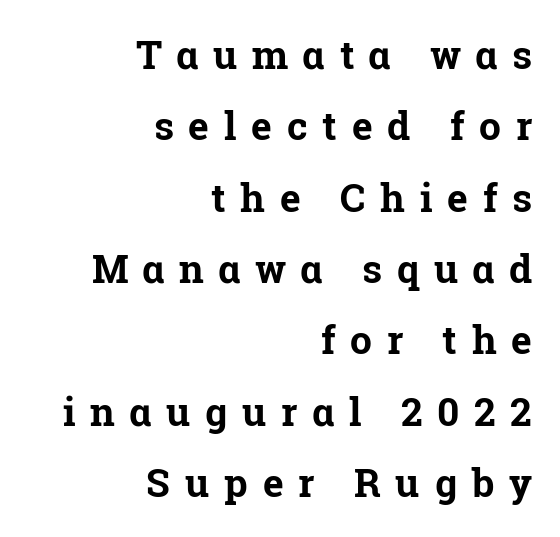
Q: Is the text bold? A: Yes.
Q: Is the text italic (slanted)? A: No, it is upright.
Q: Is the typeface a serif or a sans-serif typeface? A: Serif.
Q: Is the text underlined? A: No.
Q: How is the paragraph aligned? A: Right-aligned.
Q: Is the spacing between letters normal or unusually wide? A: Unusually wide.
Q: Width (condensed, normal, or wide)? A: Normal.
Q: Stroke contrast? A: Low.
Q: x-height? A: Medium.
Q: Monospaced? A: No.
